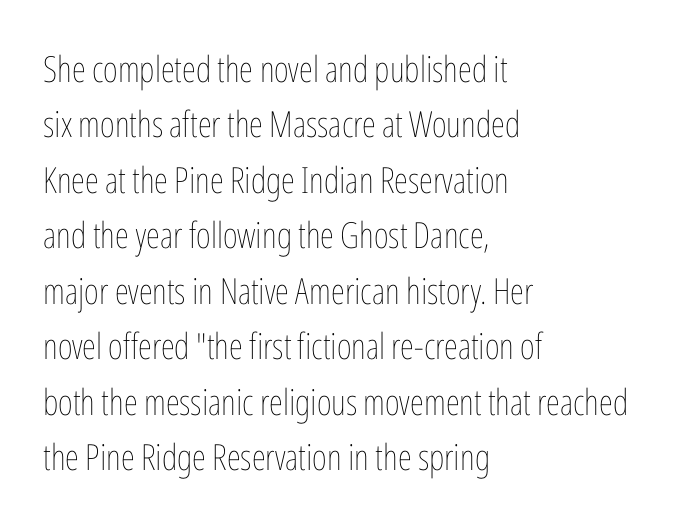
Q: Is the text bold? A: No.
Q: Is the text italic (slanted)? A: No, it is upright.
Q: Is the text underlined? A: No.
Q: How is the paragraph aligned? A: Left-aligned.
Q: Is the spacing between letters normal or unusually wide? A: Normal.
Q: Is the spacing between lines tight, normal or loose? A: Normal.
Q: Width (condensed, normal, or wide)? A: Condensed.
Q: Stroke contrast? A: Low.
Q: x-height? A: Medium.
Q: Monospaced? A: No.
